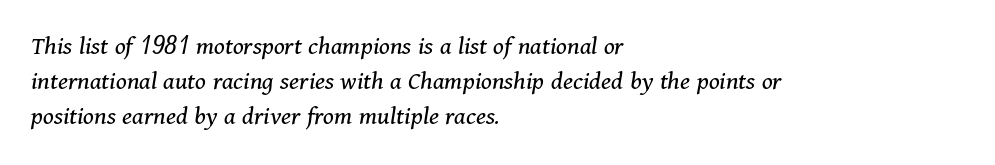
Has an underline been added? It has not. The rendering keeps characters at their native spacing. Vertically, the passage feels balanced, rows spaced as you'd expect. Designer's note — italics engaged. Weight class: somewhere from thin through regular. This sample is left-justified, so line endings fall wherever the words run out.
